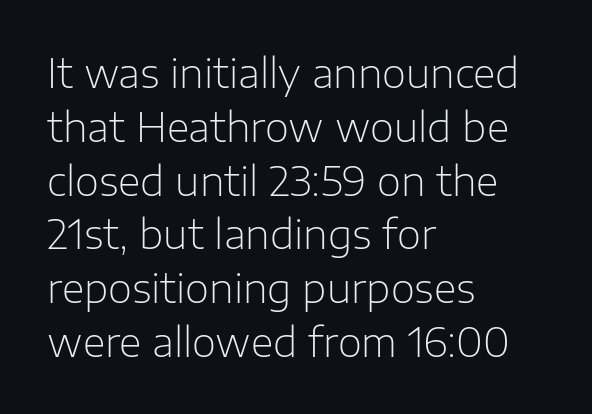
Tracking here is standard; glyphs follow each other at the usual distance. Bold? No — there's no thickening of the strokes. The gap between lines stays unmarked. These lines are rendered in a variable-pitch font.
